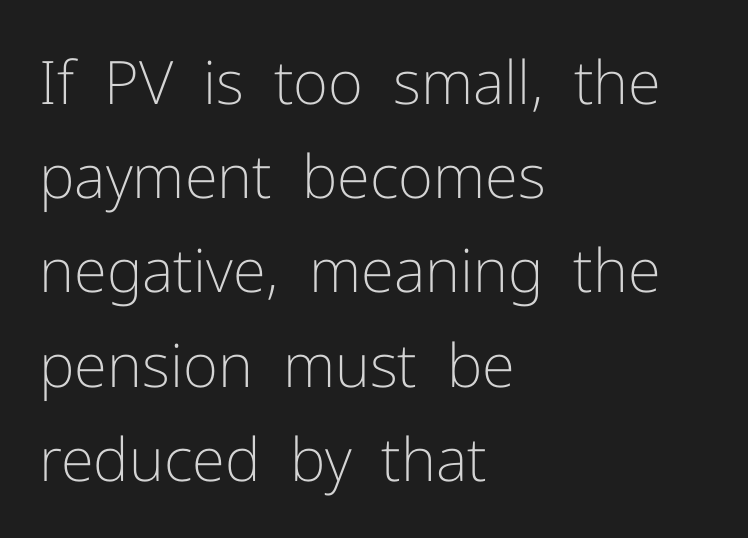
Stroke mass is kept to a normal reading level or below. A typesetter would call this proportional, since set widths differ per character. No extra tracking has been applied to these lines. The space between consecutive lines is moderate. You can tell from the bare stems that sans-serif type was used. The passage shown is not underscored anywhere.
